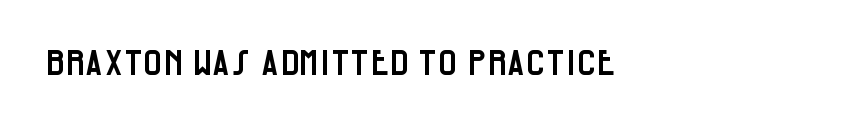
The image shows 35 px condensed sans-serif type, upright; set normal letter spacing, not underlined; low stroke contrast and a large x-height.
